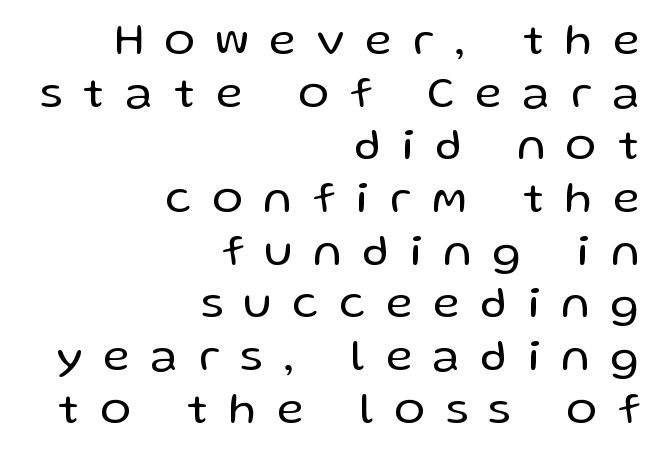
The typeface has the unassuming heft of standard copy or less. Where is the straight margin? On the right. Spacing verdict: proportional, widths tailored to each character. Letterform terminals end flat and unadorned throughout the passage.
